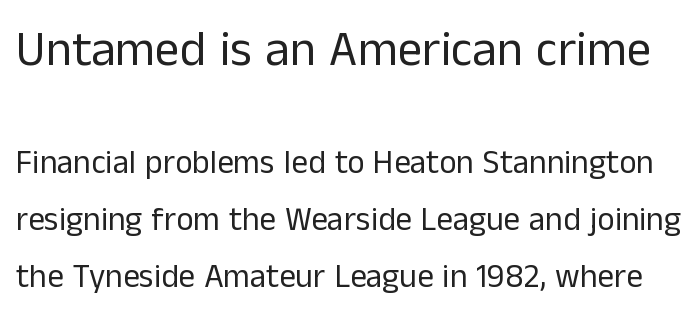
Spacing between characters is what you'd get straight out of the box. Underline: absent. Two sizes are in play, and the larger belongs to the first block. Ascenders rise straight up at ninety degrees. Bold? No — there's no thickening of the strokes.
